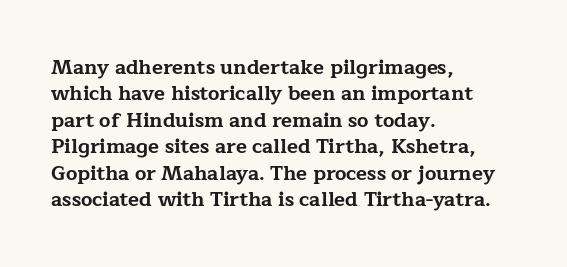
{"italic": "no", "bold": "yes", "underline": "no", "align": "left", "line_spacing": "normal", "line_spacing_ratio": 1.32, "letter_spacing": "normal", "letter_spacing_em": 0.0, "glyph_px": 20}
